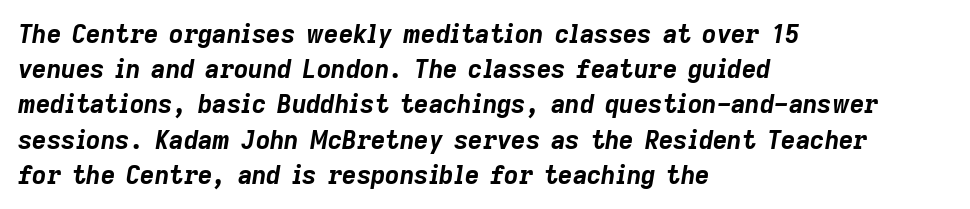
Q: Is the text bold? A: Yes.
Q: Is the text italic (slanted)? A: Yes, it leans right by about 9 degrees.
Q: Is the text underlined? A: No.
Q: How is the paragraph aligned? A: Left-aligned.
Q: Is the spacing between letters normal or unusually wide? A: Normal.
Q: Is the spacing between lines tight, normal or loose? A: Normal.
